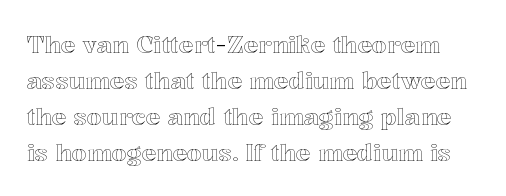
{"italic": "no", "underline": "no", "line_spacing": "normal", "line_spacing_ratio": 1.5, "letter_spacing": "normal", "letter_spacing_em": 0.0, "glyph_px": 24}
